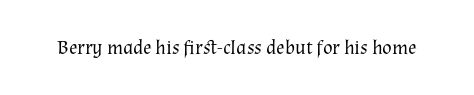
The image shows 20 px text type, upright; set normal letter spacing, not underlined.
